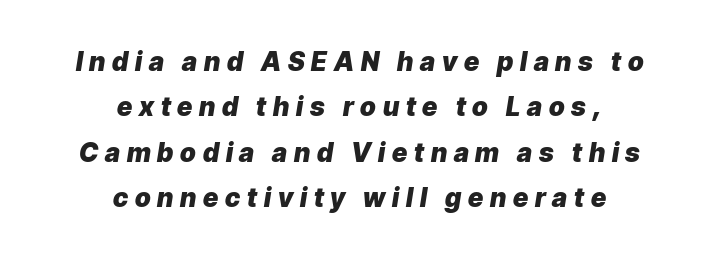
{"italic": "yes", "lean": "right", "slant_degrees": 9, "bold": "yes", "underline": "no", "align": "center", "line_spacing_ratio": 1.75, "letter_spacing": "wide", "letter_spacing_em": 0.26, "glyph_px": 26}
